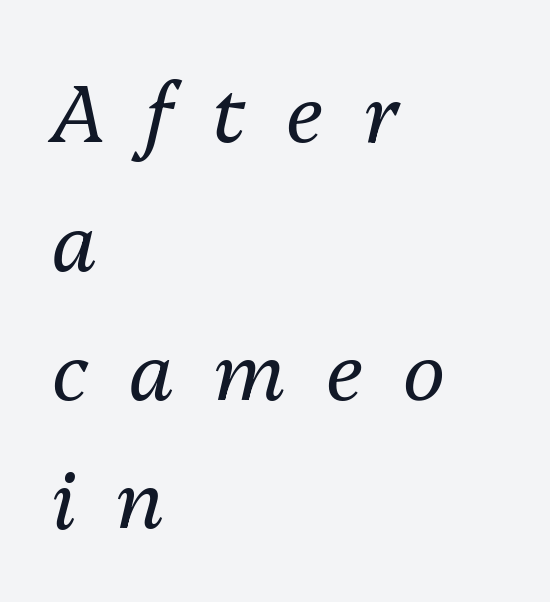
The letterforms sit at book weight or below. Note the varied advance widths — an 'i' is clearly narrower than an 'm'. Rendered with sloped, italic letterforms. The designer left line spacing at the default. The text block is weighted toward the left margin, trailing off unevenly rightward. Tracking value appears strongly positive — letters spread wide.
